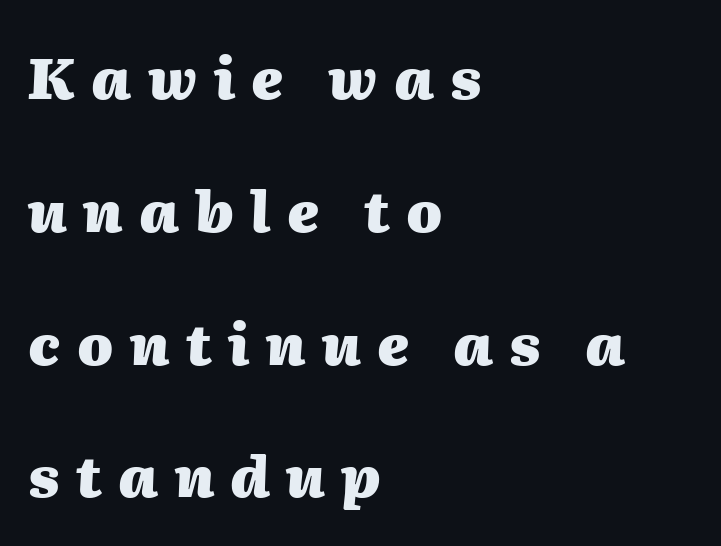
Q: Is the text bold? A: Yes.
Q: Is the text italic (slanted)? A: Yes, it leans right by about 2 degrees.
Q: Is the text underlined? A: No.
Q: How is the paragraph aligned? A: Left-aligned.
Q: Is the spacing between letters normal or unusually wide? A: Unusually wide.
Q: Is the spacing between lines tight, normal or loose? A: Loose.
Q: Width (condensed, normal, or wide)? A: Normal.
Q: Stroke contrast? A: Medium.
Q: x-height? A: Medium.
Q: Monospaced? A: No.
